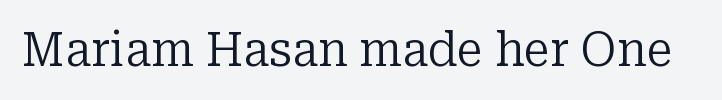
The image shows 47 px regular-weight serif type, upright; set normal letter spacing, not underlined; low stroke contrast and a medium x-height.
